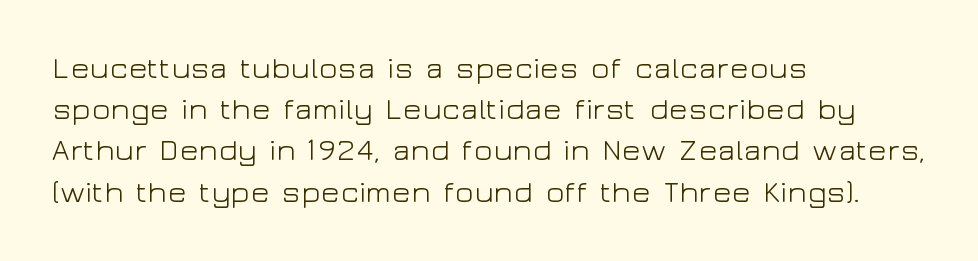
Horizontal bands of white between lines are of average thickness. Compared with typical body copy, the letter spacing here is the same. These lines are rendered in a variable-pitch font. Weight: not bold — regular or lighter. The specimen omits any rule beneath the text block's lines. The paragraph has a hard left edge and a soft right edge.
